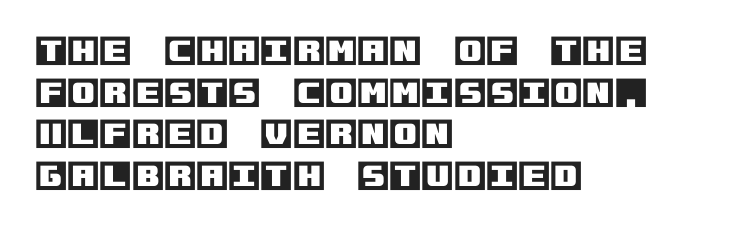
{"italic": "no", "width": "normal", "x_height": "large", "underline": "no", "align": "left", "line_spacing": "normal", "line_spacing_ratio": 1.26, "letter_spacing": "normal", "letter_spacing_em": 0.0, "glyph_px": 33}
